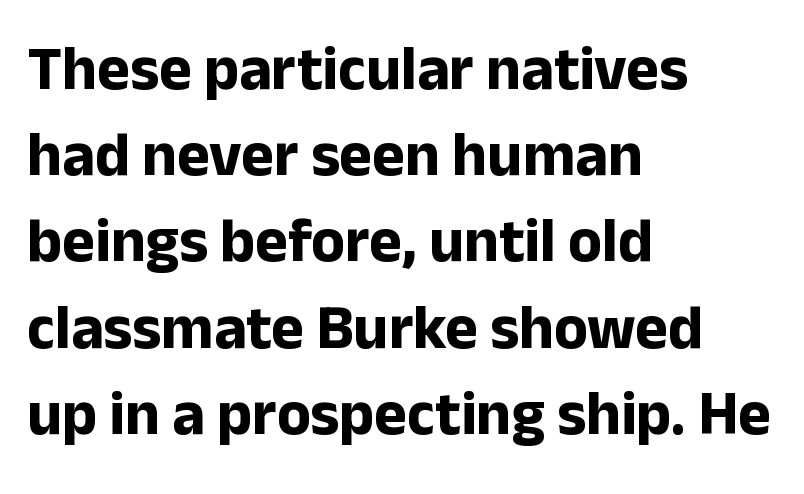
Note the varied advance widths — an 'i' is clearly narrower than an 'm'. The font's upright variant was chosen for this text. Tracking here is standard; glyphs follow each other at the usual distance. Type style note: lacks serifs. Leading matches the norm, producing a regular column.
